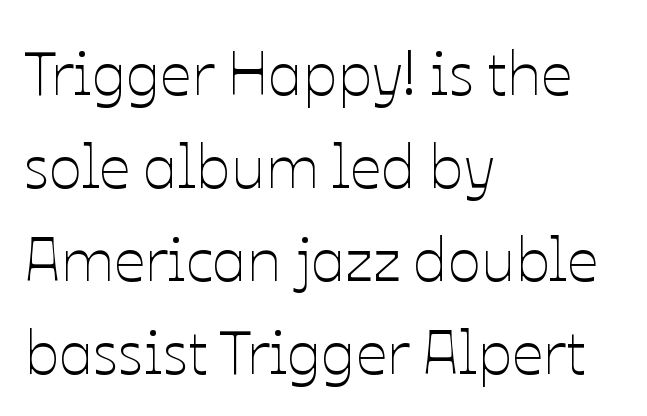
Casual observation: everything's shoved over to the left. Quick note: not italic, upright. Stroke mass is kept to a normal reading level or below. Do the characters align in a grid? No, the font is proportional. Default kerning and tracking; the words read as compact shapes. Summary of vertical rhythm: regular, with standard interline spacing.
